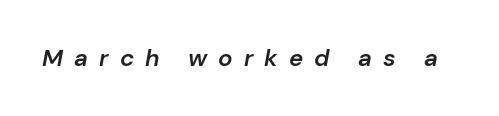
Q: Is the text bold? A: Semi-bold.
Q: Is the text italic (slanted)? A: Yes, it leans right by about 10 degrees.
Q: Is the text underlined? A: No.
Q: Is the spacing between letters normal or unusually wide? A: Unusually wide.
